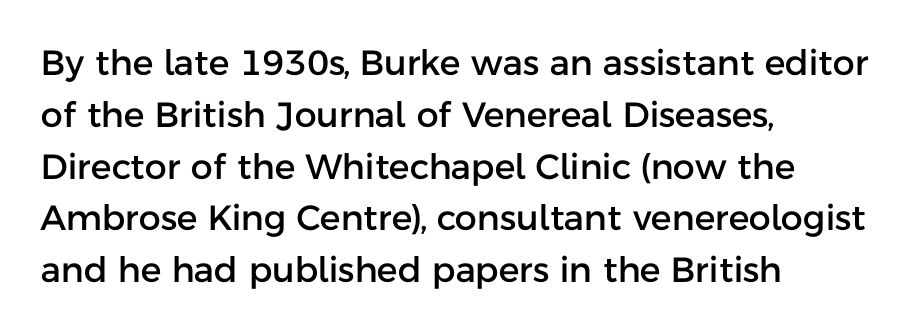
Each letter keeps its own natural width here, so spacing adapts to shape. Each word holds together tightly as a unit, with standard inter-letter gaps. Honestly, the row spacing looks completely unremarkable. Rule under the text: the space is simply empty.
